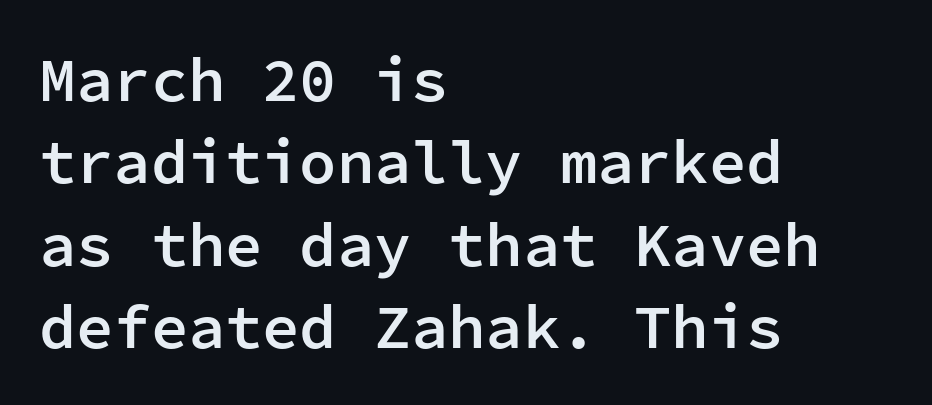
The image shows 62 px semibold sans-serif type, upright, monospaced; set left-aligned, normal line spacing (1.33x), normal letter spacing, not underlined; low stroke contrast and a medium x-height.
